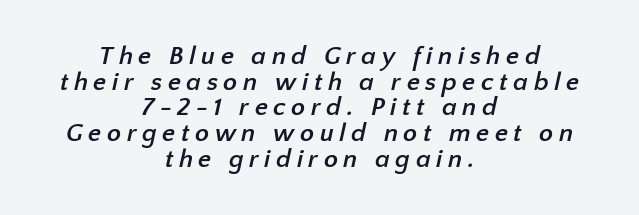
Q: Is the text bold? A: Yes.
Q: Is the text underlined? A: No.
Q: How is the paragraph aligned? A: Centered.
Q: Is the spacing between letters normal or unusually wide? A: Unusually wide.
Q: Is the spacing between lines tight, normal or loose? A: Tight.
